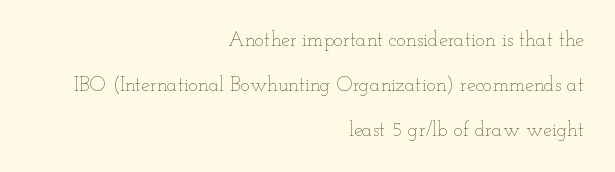
Each row of text sits above clean, open space. How would I describe the line gaps? Wide and relaxed. The strokes are not fattened; the text isn't bold. Vertical strokes here are truly vertical. The tracking reads as untouched default to a designer's eye. Horizontal alignment here is rightward, an uncommon choice for prose.
